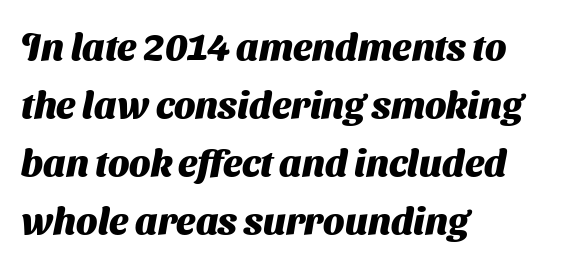
Q: Is the text bold? A: Yes.
Q: Is the typeface a serif or a sans-serif typeface? A: Sans-serif.
Q: Is the text underlined? A: No.
Q: How is the paragraph aligned? A: Left-aligned.
Q: Is the spacing between letters normal or unusually wide? A: Normal.
Q: Is the spacing between lines tight, normal or loose? A: Normal.
Q: Width (condensed, normal, or wide)? A: Normal.
Q: Stroke contrast? A: Medium.
Q: x-height? A: Medium.
Q: Monospaced? A: No.
